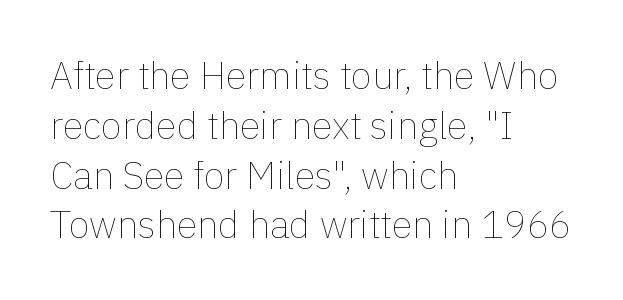
Horizontally, the lines are justified to the leading edge only. Letters rest on an invisible, unmarked baseline. In terms of letterspacing, this is plain default setting. Weight class: somewhere from thin through regular.
